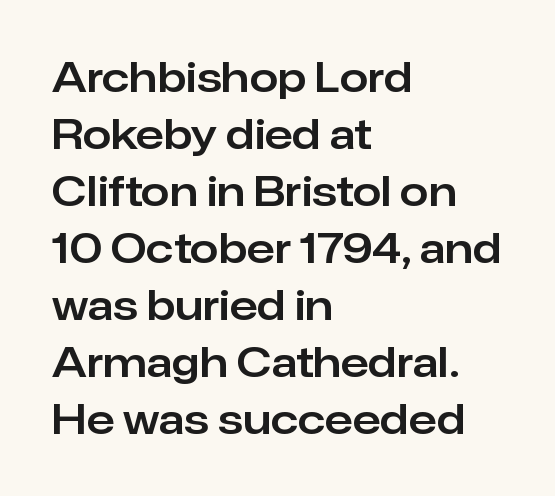
The image shows 41 px sans-serif type, upright; set left-aligned, normal line spacing (1.39x), normal letter spacing, not underlined; low stroke contrast and a medium x-height.
